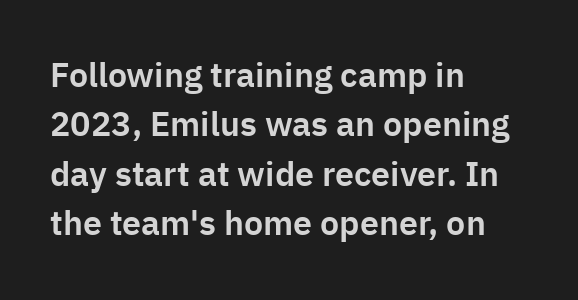
The image shows 34 px sans-serif type, upright; set left-aligned, normal line spacing (1.45x), normal letter spacing, not underlined; low stroke contrast and a medium x-height.
